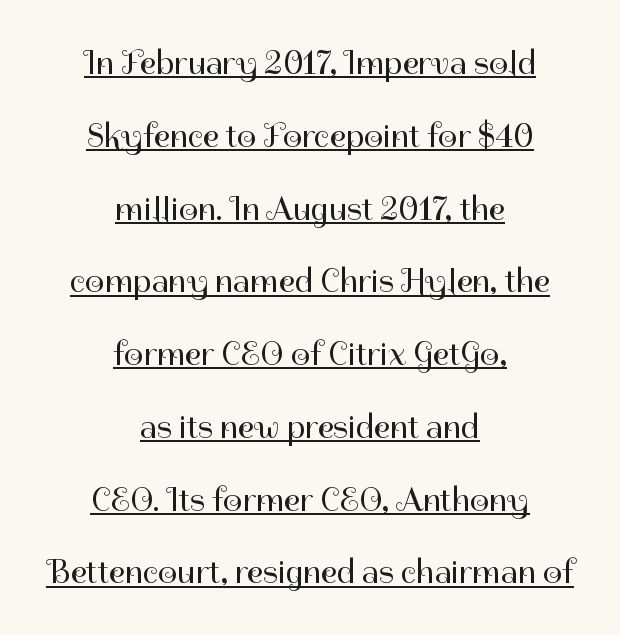
Q: Is the text bold? A: No.
Q: Is the text italic (slanted)? A: No, it is upright.
Q: Is the typeface a serif or a sans-serif typeface? A: Sans-serif.
Q: Is the text underlined? A: Yes.
Q: How is the paragraph aligned? A: Centered.
Q: Is the spacing between letters normal or unusually wide? A: Normal.
Q: Is the spacing between lines tight, normal or loose? A: Loose.
Q: Width (condensed, normal, or wide)? A: Normal.
Q: Stroke contrast? A: High.
Q: x-height? A: Medium.
Q: Monospaced? A: No.
